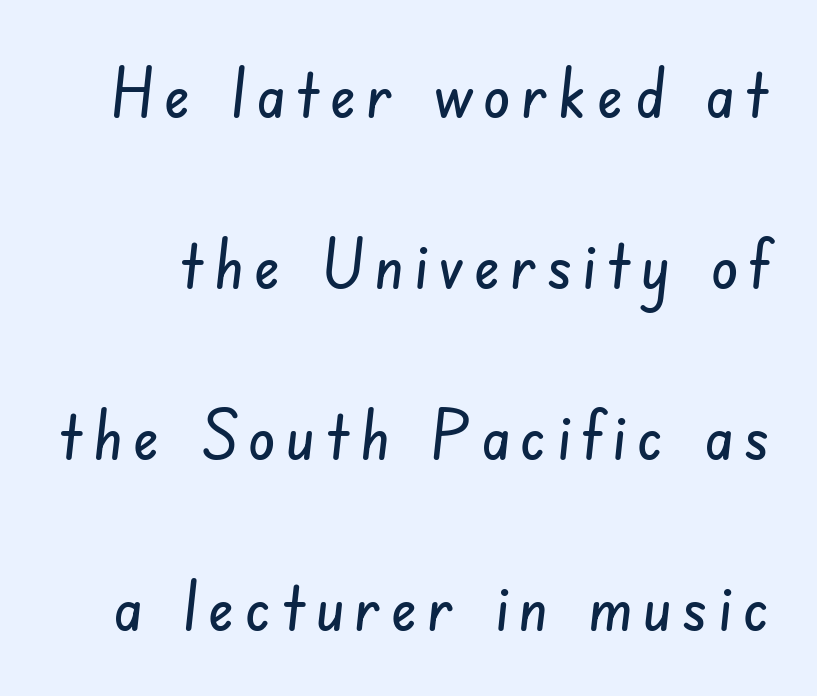
Think of a printed novel: that variable character pitch is what you see here. The passage shown is not underscored anywhere. The passage shown stacks its lines with a broad gap. Grotesque or geometric, the face here clearly has no serifs.
